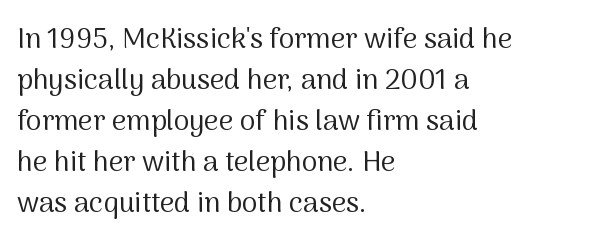
Q: Is the text bold? A: No.
Q: Is the text italic (slanted)? A: No, it is upright.
Q: Is the typeface a serif or a sans-serif typeface? A: Sans-serif.
Q: Is the text underlined? A: No.
Q: How is the paragraph aligned? A: Left-aligned.
Q: Is the spacing between letters normal or unusually wide? A: Normal.
Q: Is the spacing between lines tight, normal or loose? A: Normal.
Q: Width (condensed, normal, or wide)? A: Normal.
Q: Stroke contrast? A: Medium.
Q: x-height? A: Medium.
Q: Monospaced? A: No.
